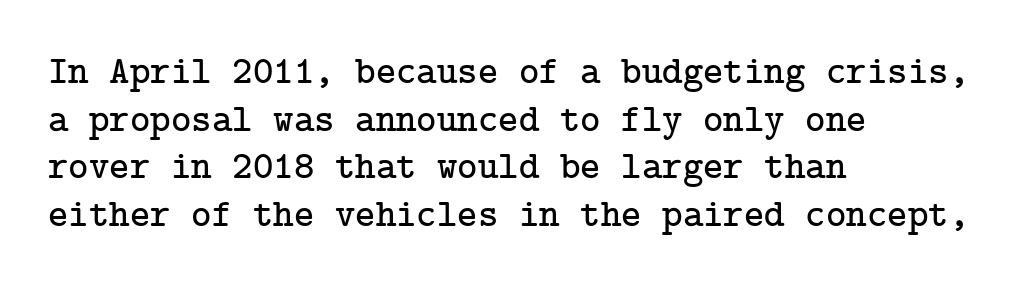
The image shows 39 px serif type, upright; set left-aligned, line spacing 1.22x, normal letter spacing, not underlined; low stroke contrast and a medium x-height.
